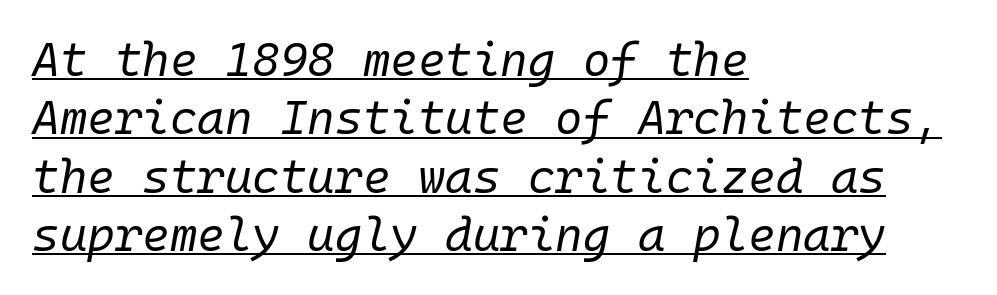
The image shows 47 px regular-weight type, italic (leaning right), monospaced; set left-aligned, line spacing 1.24x, normal letter spacing, underlined; low stroke contrast and a medium x-height.
